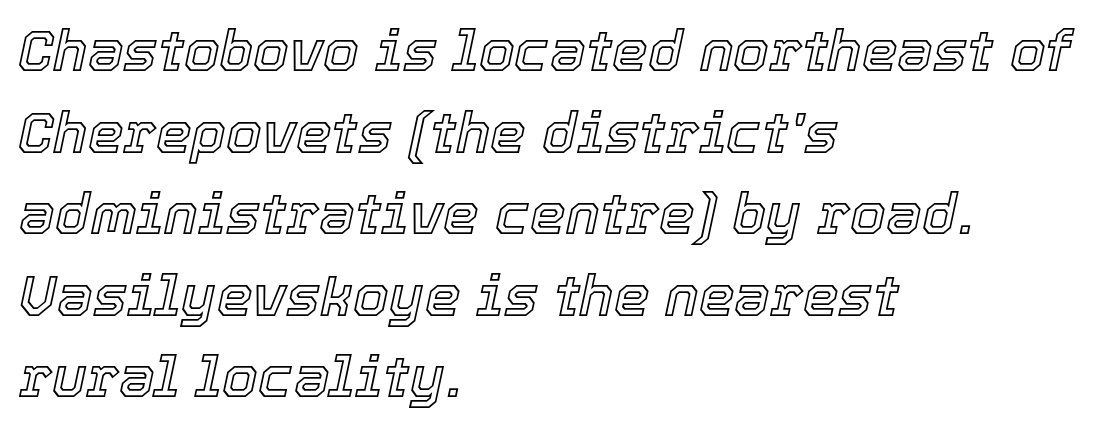
Q: Is the text italic (slanted)? A: Yes, it leans right by about 12 degrees.
Q: Is the text underlined? A: No.
Q: How is the paragraph aligned? A: Left-aligned.
Q: Is the spacing between letters normal or unusually wide? A: Normal.
Q: Is the spacing between lines tight, normal or loose? A: Normal.
Q: Width (condensed, normal, or wide)? A: Normal.
Q: x-height? A: Medium.
Q: Monospaced? A: No.
